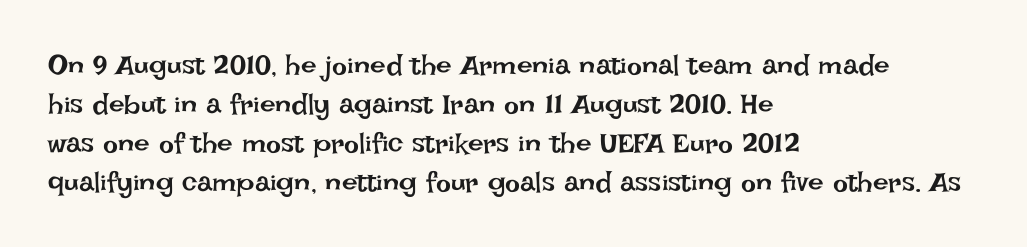
Q: Is the text bold? A: No.
Q: Is the text italic (slanted)? A: No, it is upright.
Q: Is the text underlined? A: No.
Q: How is the paragraph aligned? A: Left-aligned.
Q: Is the spacing between letters normal or unusually wide? A: Normal.
Q: Is the spacing between lines tight, normal or loose? A: Normal.
Q: Width (condensed, normal, or wide)? A: Normal.
Q: Stroke contrast? A: Low.
Q: x-height? A: Large.
Q: Monospaced? A: No.
